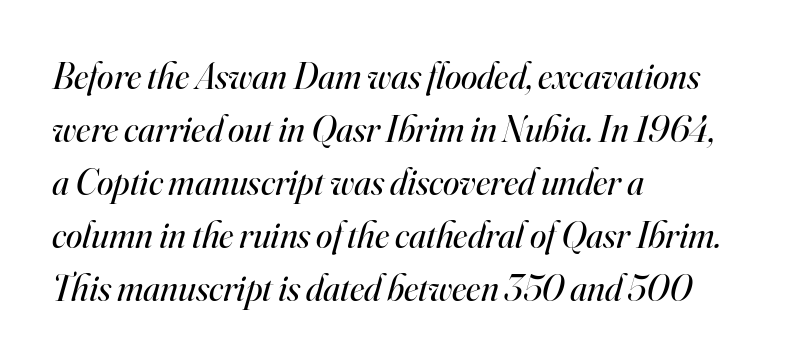
Q: Is the text bold? A: No.
Q: Is the text italic (slanted)? A: Yes, it leans right by about 16 degrees.
Q: Is the typeface a serif or a sans-serif typeface? A: Serif.
Q: Is the text underlined? A: No.
Q: How is the paragraph aligned? A: Left-aligned.
Q: Is the spacing between letters normal or unusually wide? A: Normal.
Q: Is the spacing between lines tight, normal or loose? A: Normal.
Q: Width (condensed, normal, or wide)? A: Normal.
Q: Stroke contrast? A: High.
Q: x-height? A: Small.
Q: Monospaced? A: No.
